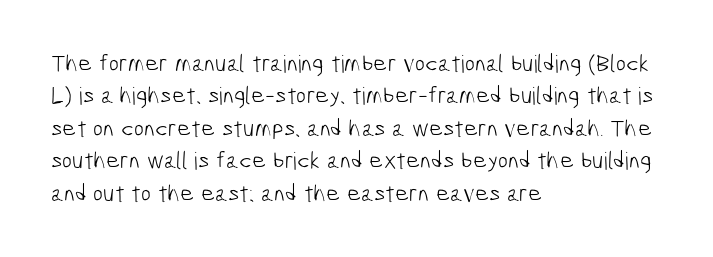
The image shows 24 px text type; set left-aligned, normal line spacing (1.35x), normal letter spacing, not underlined.
